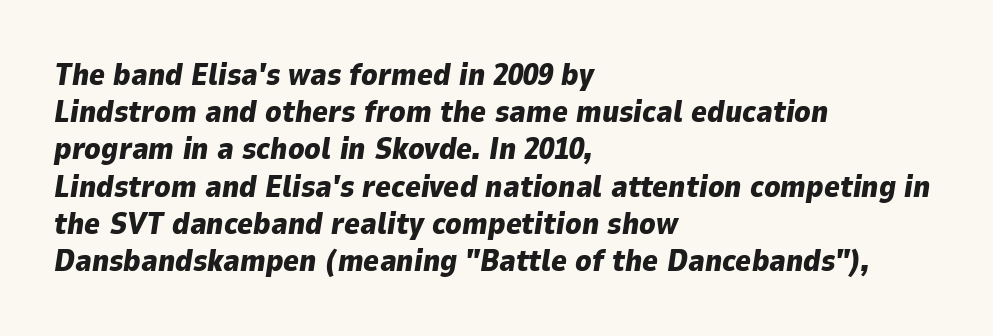
{"italic": "yes", "lean": "right", "slant_degrees": 9, "bold": "yes", "weight": "heavy", "width": "normal", "stroke_contrast": "low", "x_height": "medium", "monospaced": "no", "underline": "no", "align": "left", "line_spacing_ratio": 1.24, "letter_spacing": "normal", "letter_spacing_em": 0.0, "glyph_px": 30}
